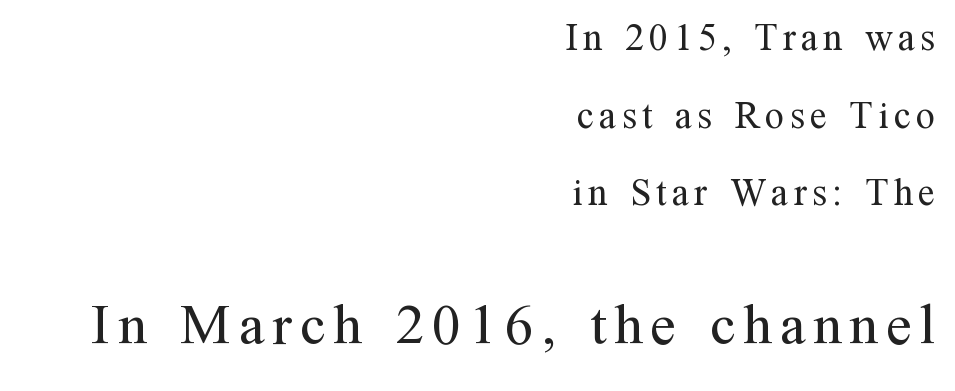
{"serif": "yes", "italic": "no", "bold": "no", "weight": "regular", "width": "normal", "stroke_contrast": "medium", "x_height": "medium", "monospaced": "no", "underline": "no", "align": "right", "line_spacing": "loose", "line_spacing_ratio": 2.04, "larger_block": "second", "size_ratio": 1.5, "glyph_px": 57}
